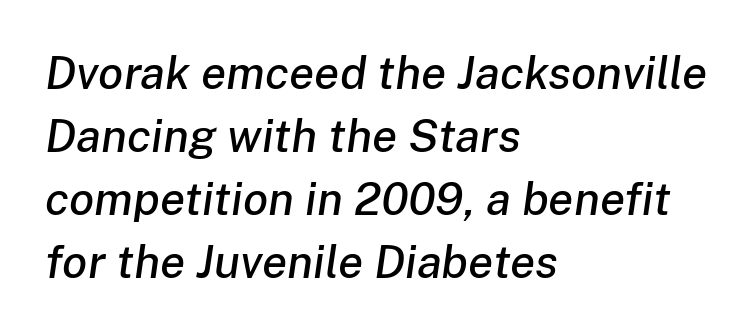
Q: Is the text italic (slanted)? A: Yes, it leans right by about 8 degrees.
Q: Is the text underlined? A: No.
Q: How is the paragraph aligned? A: Left-aligned.
Q: Is the spacing between letters normal or unusually wide? A: Normal.
Q: Is the spacing between lines tight, normal or loose? A: Normal.
Q: Width (condensed, normal, or wide)? A: Normal.
Q: Stroke contrast? A: Low.
Q: x-height? A: Medium.
Q: Monospaced? A: No.
